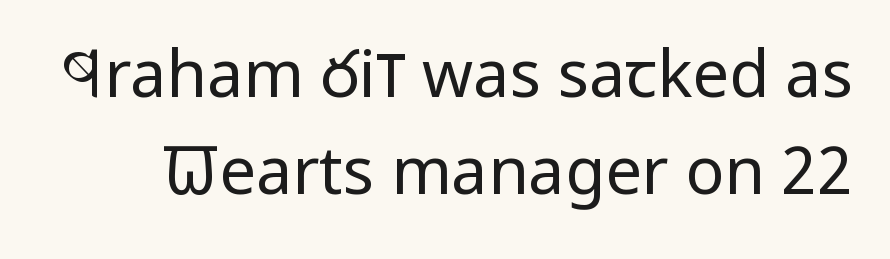
Observe the ordinary spacing: letters are neighbours, not strangers. Each letter keeps its own natural width here, so spacing adapts to shape. The type family on display is of the sans-serif kind. Words float on clear page, feet unadorned.
